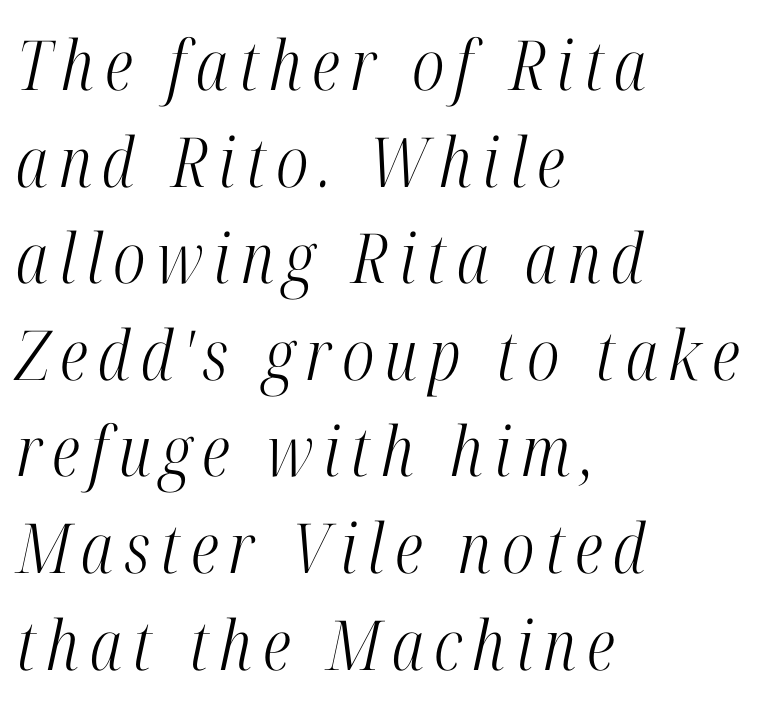
The image shows 69 px light, condensed serif type, italic (leaning right); set left-aligned, normal line spacing (1.4x), not underlined; high stroke contrast and a medium x-height.
